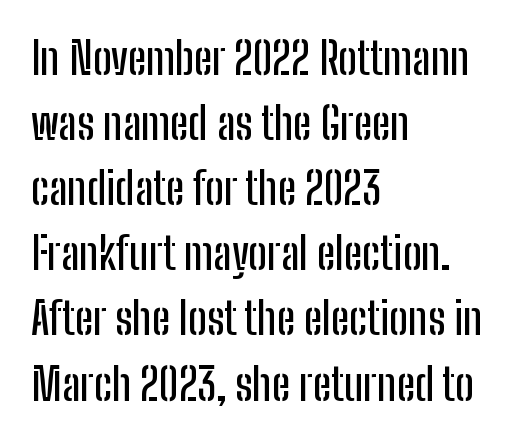
Q: Is the text italic (slanted)? A: No, it is upright.
Q: Is the typeface a serif or a sans-serif typeface? A: Sans-serif.
Q: Is the text underlined? A: No.
Q: How is the paragraph aligned? A: Left-aligned.
Q: Is the spacing between letters normal or unusually wide? A: Normal.
Q: Is the spacing between lines tight, normal or loose? A: Normal.
Q: Width (condensed, normal, or wide)? A: Condensed.
Q: Stroke contrast? A: Low.
Q: x-height? A: Medium.
Q: Monospaced? A: No.
